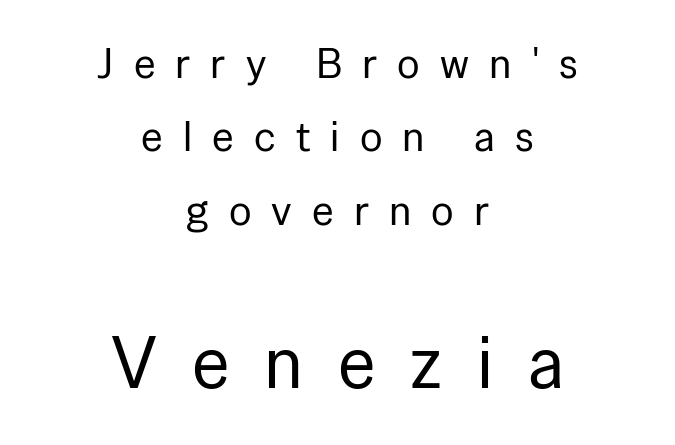
The image shows 73 px regular-weight sans-serif type, upright; set centered, line spacing 1.75x, unusually wide letter spacing (+0.48 em), not underlined; the second (bottom) block is 1.74x larger; low stroke contrast and a medium x-height.
